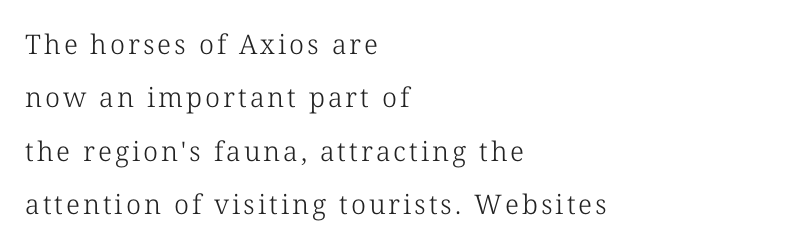
The image shows 27 px text type, upright; set left-aligned, loose line spacing (1.98x), not underlined.
